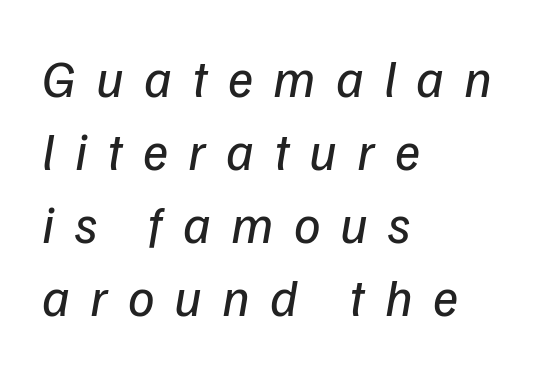
The face looks like a standard text weight, possibly lighter. Horizontal bands of white between lines are of average thickness. Spacing between characters has been opened up far beyond the box default. Character widths vary here, with narrow letters taking less room than wide ones. The zone under the glyphs is completely vacant. Does the copy run flush right? No — it runs flush left.
